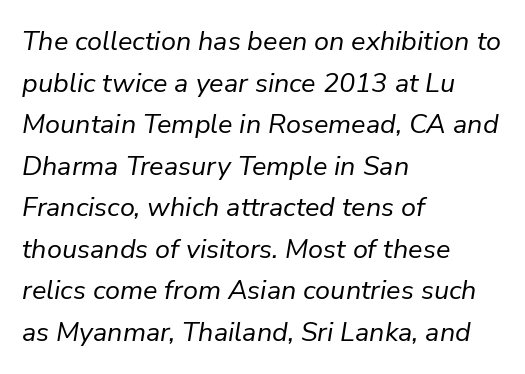
Q: Is the text bold? A: No.
Q: Is the text italic (slanted)? A: Yes, it leans right by about 9 degrees.
Q: Is the text underlined? A: No.
Q: How is the paragraph aligned? A: Left-aligned.
Q: Is the spacing between letters normal or unusually wide? A: Normal.
Q: Is the spacing between lines tight, normal or loose? A: Normal.
